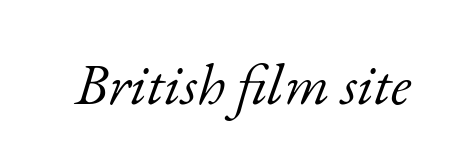
The image shows 58 px light serif type, italic (leaning right); set normal letter spacing, not underlined; low stroke contrast and a small x-height.
